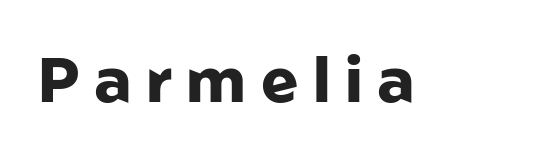
A roman cut, with each character standing at attention. You'd pick this weight for a headline — it's a proper bold. The characters display no serif detailing; their extremities are plain. Words appear elongated and porous because spacing is wide. The passage shown is typed in a proportional face where columns would drift. The words here are not underlined.
